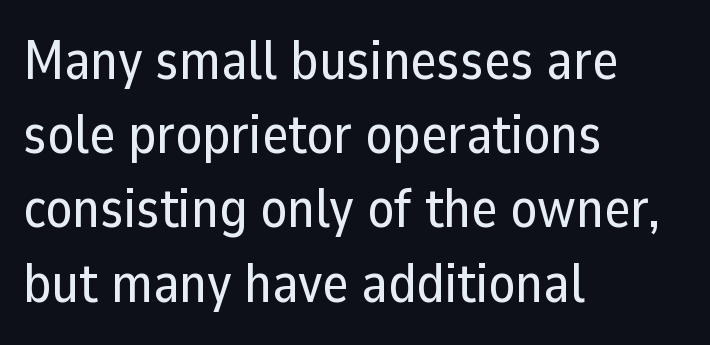
{"serif": "no", "italic": "no", "width": "normal", "stroke_contrast": "low", "x_height": "medium", "monospaced": "no", "underline": "no", "align": "left", "line_spacing": "normal", "line_spacing_ratio": 1.35, "letter_spacing": "normal", "letter_spacing_em": 0.0, "glyph_px": 55}
